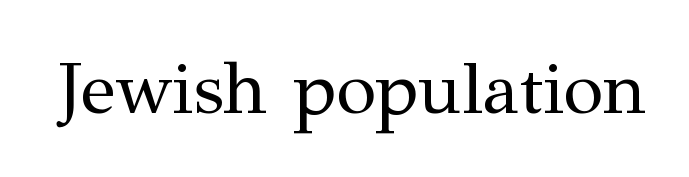
The image shows 73 px regular-weight serif type, upright; set normal letter spacing, not underlined; medium stroke contrast and a medium x-height.
